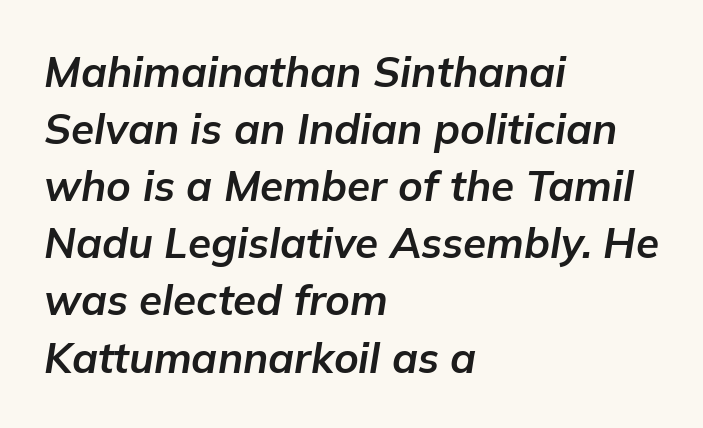
{"italic": "yes", "lean": "right", "slant_degrees": 9, "bold": "yes", "weight": "bold", "width": "normal", "stroke_contrast": "low", "x_height": "medium", "monospaced": "no", "underline": "no", "align": "left", "line_spacing": "normal", "line_spacing_ratio": 1.36, "letter_spacing": "normal", "letter_spacing_em": 0.0, "glyph_px": 42}
